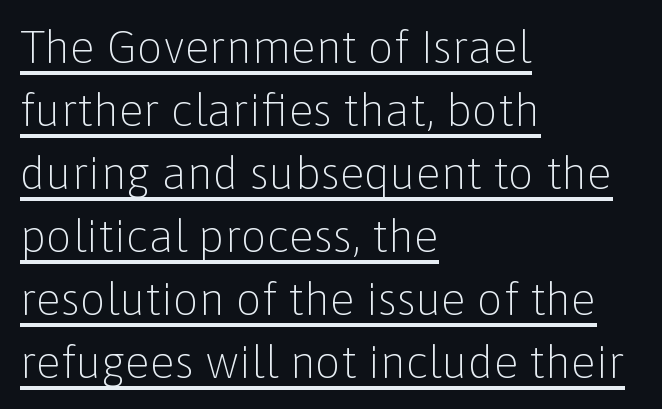
Q: Is the text bold? A: No.
Q: Is the text italic (slanted)? A: No, it is upright.
Q: Is the typeface a serif or a sans-serif typeface? A: Sans-serif.
Q: Is the text underlined? A: Yes.
Q: How is the paragraph aligned? A: Left-aligned.
Q: Is the spacing between letters normal or unusually wide? A: Normal.
Q: Is the spacing between lines tight, normal or loose? A: Normal.
Q: Width (condensed, normal, or wide)? A: Normal.
Q: Stroke contrast? A: Low.
Q: x-height? A: Medium.
Q: Monospaced? A: No.
